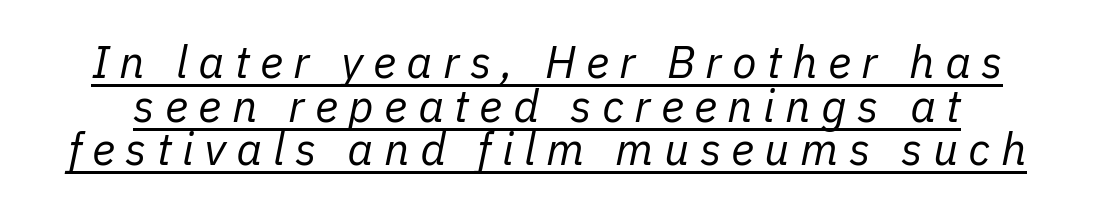
Characters follow at a spacing far wider than the type designer built in. Varying glyph widths throughout — classic text-font behaviour. Slant detected: the letters are inclined. Each stroke keeps to a modest, everyday thickness or less. Looks like someone drew a line under every word here. Vertical spacing — tight.
